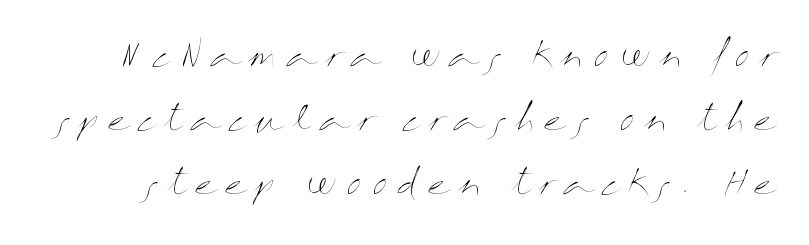
The image shows 34 px thin, wide type; set line spacing 1.88x, unusually wide letter spacing (+0.25 em), not underlined; medium stroke contrast and a medium x-height.
